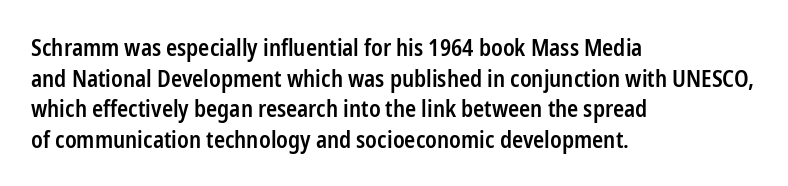
Is there any slant? The stems are plumb. The leading is moderate, giving the passage an even texture. A bit beefed up — I'd call it semibold rather than bold. No word sits above an underline. Characters follow at the spacing the type designer built in. Compared with a centered layout, this one pins lines to the left instead.
